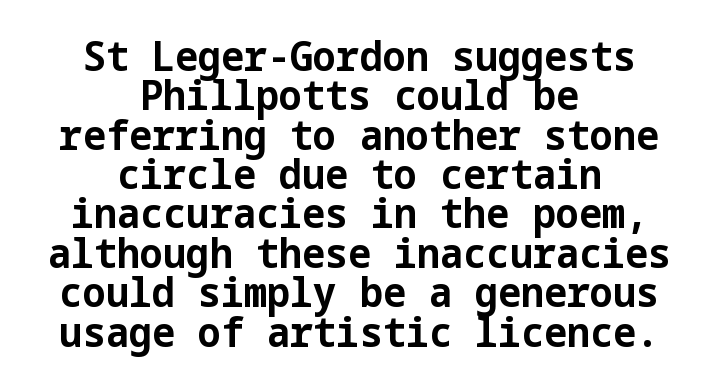
Does the type have serifs? No, each stem ends abruptly. Plenty of ink on the page — the face is bold. The passage shown stacks its lines with hardly any gap. Unmarked baselines from the first word to the last. The paragraph has two soft edges and a firm central axis.
